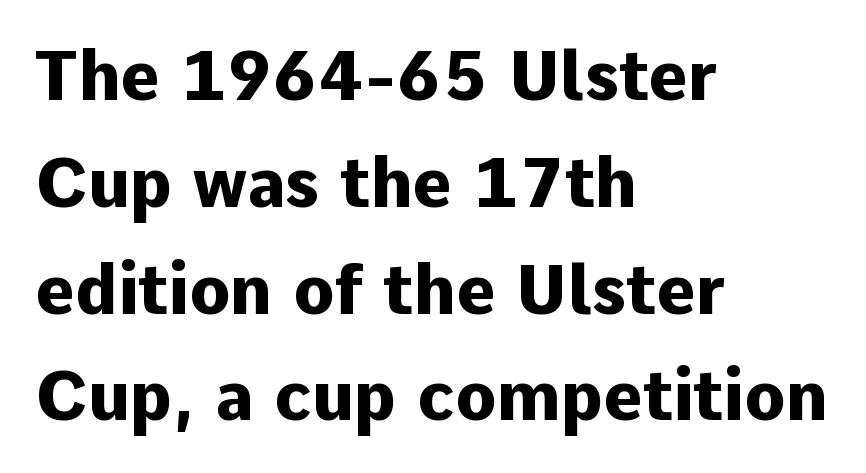
The image shows 68 px heavy sans-serif type, upright; set left-aligned, normal line spacing (1.57x), normal letter spacing, not underlined; low stroke contrast and a medium x-height.
